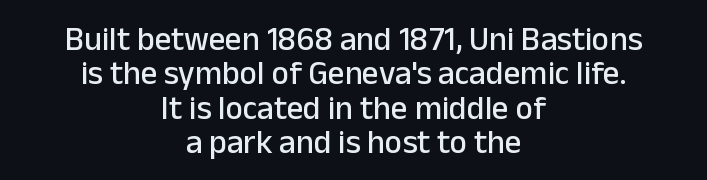
The image shows 33 px sans-serif type, upright; set centered, tight line spacing (1.04x), normal letter spacing, not underlined; low stroke contrast and a medium x-height.
